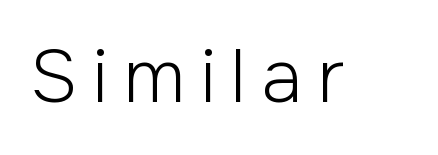
Q: Is the text bold? A: No.
Q: Is the text italic (slanted)? A: No, it is upright.
Q: Is the typeface a serif or a sans-serif typeface? A: Sans-serif.
Q: Is the text underlined? A: No.
Q: Is the spacing between letters normal or unusually wide? A: Unusually wide.
Q: Width (condensed, normal, or wide)? A: Normal.
Q: Stroke contrast? A: Low.
Q: x-height? A: Medium.
Q: Monospaced? A: No.
